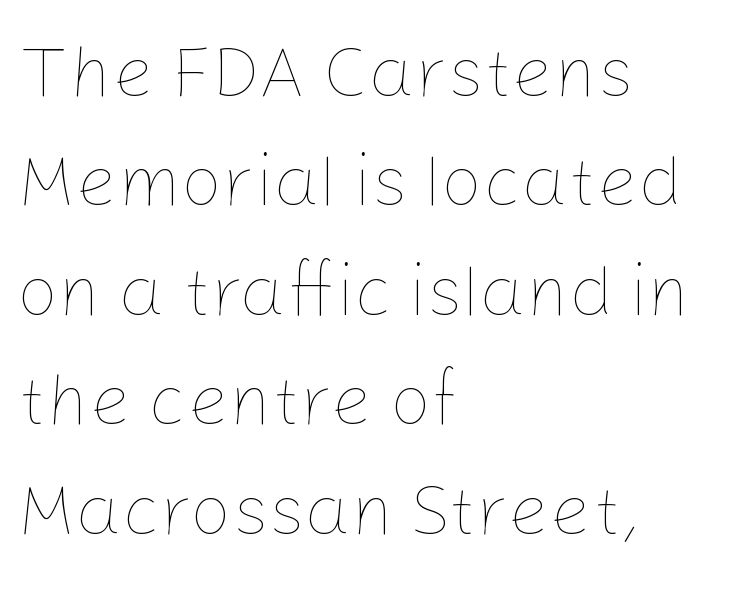
{"italic": "no", "bold": "no", "weight": "thin", "width": "normal", "stroke_contrast": "low", "x_height": "medium", "monospaced": "no", "underline": "no", "align": "left", "line_spacing": "normal", "line_spacing_ratio": 1.5, "letter_spacing": "normal", "letter_spacing_em": 0.0, "glyph_px": 73}
